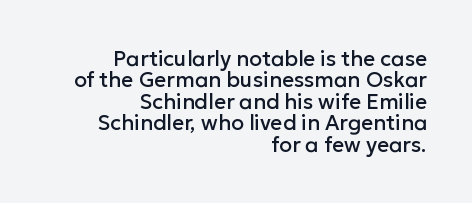
{"italic": "no", "underline": "no", "align": "right", "line_spacing": "tight", "line_spacing_ratio": 1.02, "letter_spacing": "normal", "letter_spacing_em": 0.0, "glyph_px": 21}
